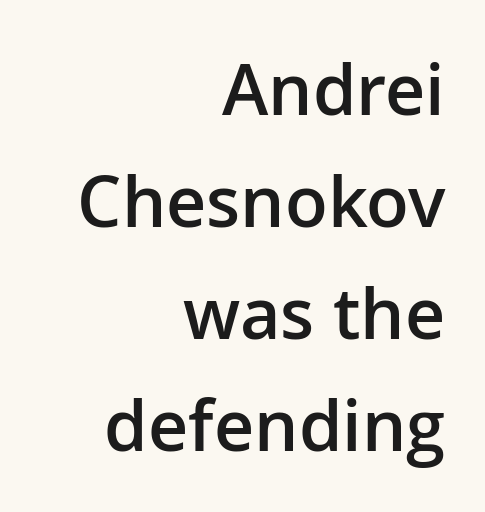
Tall strokes in this sample are plumb rather than angled. In terms of letterform style, serifs are entirely absent. This rendering leaves character spacing at its baseline value. Whoever set this chose a conventional vertical rhythm. Semibold letterforms, between regular and bold.
